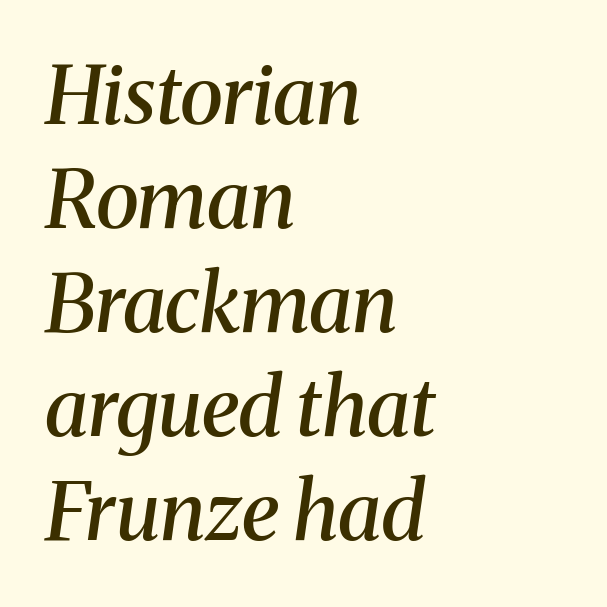
Stroke thickness is moderately raised; the sample reads as semibold. Proportional: the letters do not fall into vertical columns. The font's italic variant was chosen for this text. Leading matches the norm, producing a regular column. Between one letter and the next there's only the usual sliver of space. Classification — serif.
